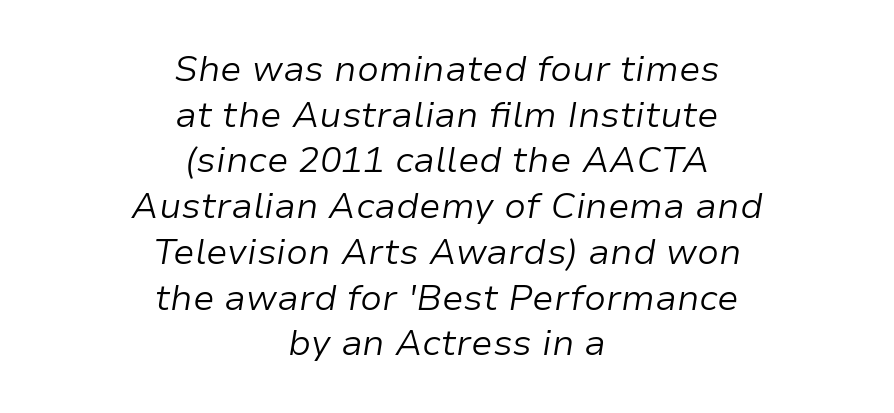
{"italic": "yes", "lean": "right", "slant_degrees": 9, "bold": "no", "weight": "light", "width": "normal", "stroke_contrast": "low", "x_height": "medium", "monospaced": "no", "underline": "no", "align": "center", "line_spacing": "normal", "line_spacing_ratio": 1.27, "letter_spacing": "normal", "letter_spacing_em": 0.0, "glyph_px": 36}
